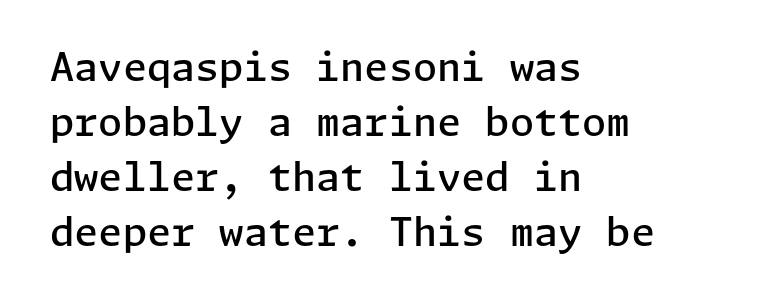
Nope, not italic — everything's standing straight. Check where the strokes stop: nothing finishes them off — pure sans. Standard letterfit; no display-style spreading of the glyphs. Casual observation: everything's shoved over to the left. Letters rest on an invisible, unmarked baseline.
